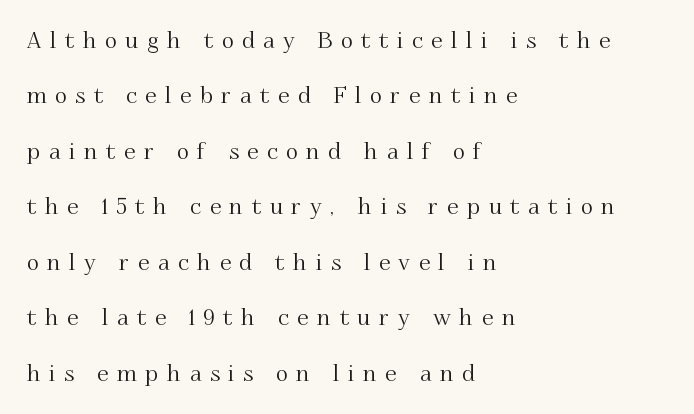
Q: Is the text italic (slanted)? A: No, it is upright.
Q: Is the text underlined? A: No.
Q: How is the paragraph aligned? A: Left-aligned.
Q: Is the spacing between letters normal or unusually wide? A: Unusually wide.
Q: Is the spacing between lines tight, normal or loose? A: Loose.
